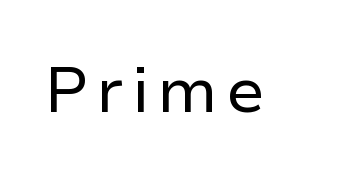
{"serif": "no", "italic": "no", "bold": "no", "weight": "regular", "width": "normal", "stroke_contrast": "low", "x_height": "medium", "monospaced": "no", "underline": "no", "glyph_px": 64}
